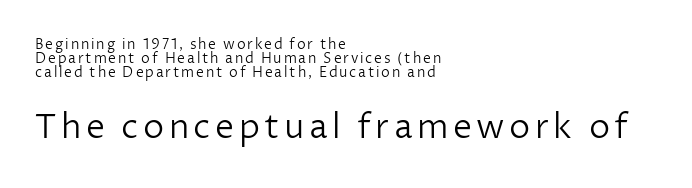
Q: Is the text bold? A: No.
Q: Is the text italic (slanted)? A: No, it is upright.
Q: Is the typeface a serif or a sans-serif typeface? A: Sans-serif.
Q: Is the text underlined? A: No.
Q: How is the paragraph aligned? A: Left-aligned.
Q: Is the spacing between lines tight, normal or loose? A: Tight.
Q: Which block of text is set in a larger size, the first (top) or the second (bottom)? A: The second (bottom) one.
Q: Width (condensed, normal, or wide)? A: Normal.
Q: Stroke contrast? A: Low.
Q: x-height? A: Medium.
Q: Monospaced? A: No.
